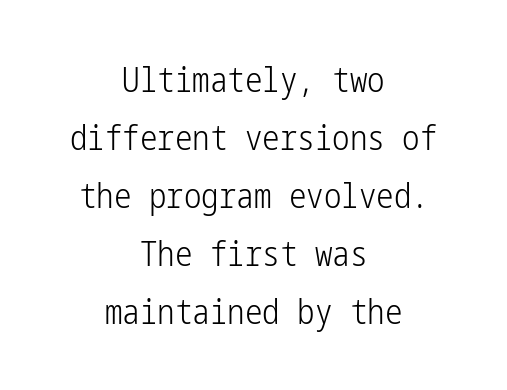
Compared with typical paragraphs, the rows here are spaced about the same. Nobody drew a line under any word here. Unlike italic type, these characters show no tilt at all. Each stroke keeps to a modest, everyday thickness or less. The passage is arranged like a title page — every line centered. Check where the strokes stop: nothing finishes them off — pure sans.
